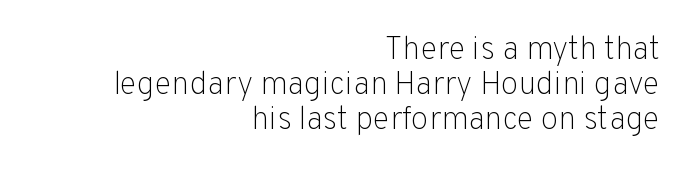
Q: Is the text bold? A: No.
Q: Is the text italic (slanted)? A: No, it is upright.
Q: Is the typeface a serif or a sans-serif typeface? A: Sans-serif.
Q: Is the text underlined? A: No.
Q: How is the paragraph aligned? A: Right-aligned.
Q: Is the spacing between letters normal or unusually wide? A: Normal.
Q: Is the spacing between lines tight, normal or loose? A: Tight.
Q: Width (condensed, normal, or wide)? A: Normal.
Q: Stroke contrast? A: Low.
Q: x-height? A: Medium.
Q: Monospaced? A: No.
